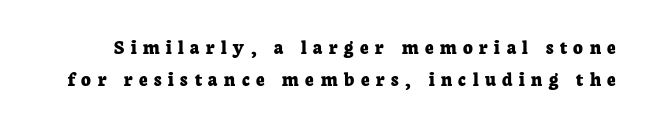
The image shows 21 px bold type, upright; set normal line spacing (1.52x), unusually wide letter spacing (+0.31 em), not underlined.
